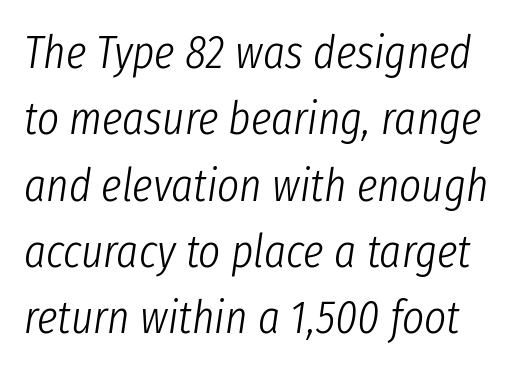
{"italic": "yes", "lean": "right", "slant_degrees": 8, "bold": "no", "weight": "light", "width": "condensed", "stroke_contrast": "low", "x_height": "medium", "monospaced": "no", "underline": "no", "line_spacing": "normal", "line_spacing_ratio": 1.41, "letter_spacing": "normal", "letter_spacing_em": 0.0, "glyph_px": 47}
